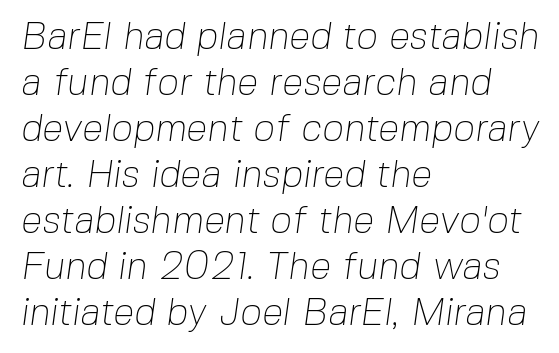
Q: Is the text bold? A: No.
Q: Is the typeface a serif or a sans-serif typeface? A: Sans-serif.
Q: Is the text underlined? A: No.
Q: How is the paragraph aligned? A: Left-aligned.
Q: Is the spacing between letters normal or unusually wide? A: Normal.
Q: Width (condensed, normal, or wide)? A: Normal.
Q: Stroke contrast? A: Low.
Q: x-height? A: Medium.
Q: Monospaced? A: No.
